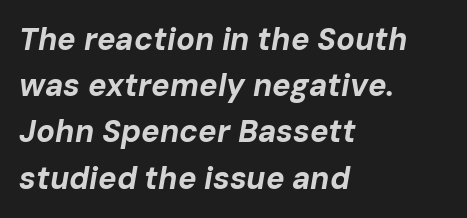
Q: Is the text bold? A: Yes.
Q: Is the text italic (slanted)? A: Yes, it leans right by about 10 degrees.
Q: Is the text underlined? A: No.
Q: How is the paragraph aligned? A: Left-aligned.
Q: Is the spacing between letters normal or unusually wide? A: Normal.
Q: Is the spacing between lines tight, normal or loose? A: Normal.
Q: Width (condensed, normal, or wide)? A: Normal.
Q: Stroke contrast? A: Low.
Q: x-height? A: Medium.
Q: Monospaced? A: No.
